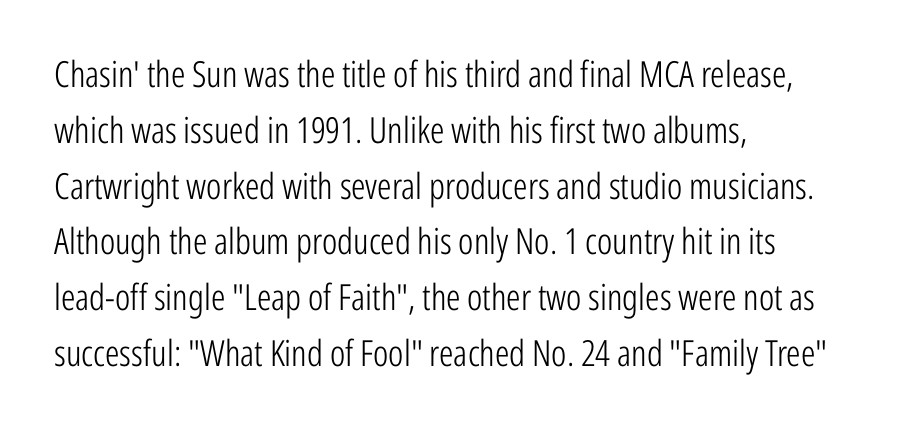
The image shows 36 px light, condensed sans-serif type, upright; set left-aligned, normal line spacing (1.55x), normal letter spacing, not underlined; low stroke contrast and a medium x-height.
